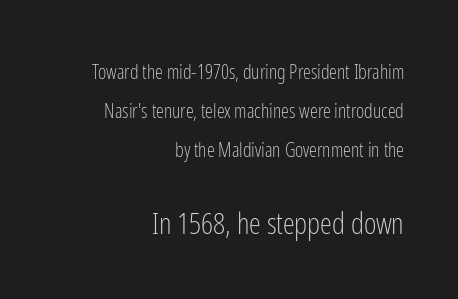
The image shows 30 px light, condensed sans-serif type, upright; set right-aligned, loose line spacing (1.96x), normal letter spacing, not underlined; the second (bottom) block is 1.5x larger; low stroke contrast and a medium x-height.
